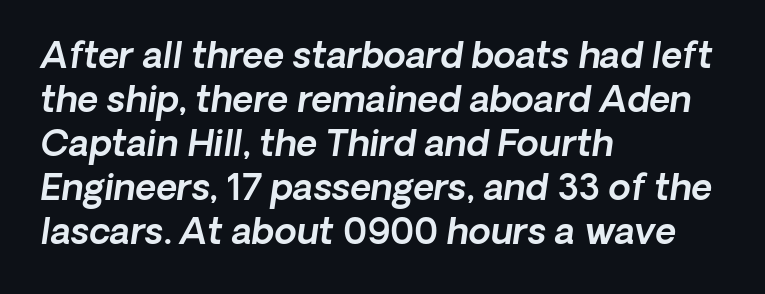
Q: Is the typeface a serif or a sans-serif typeface? A: Sans-serif.
Q: Is the text underlined? A: No.
Q: How is the paragraph aligned? A: Left-aligned.
Q: Is the spacing between letters normal or unusually wide? A: Normal.
Q: Width (condensed, normal, or wide)? A: Normal.
Q: x-height? A: Medium.
Q: Monospaced? A: No.
